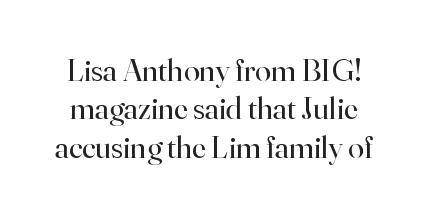
Q: Is the text bold? A: No.
Q: Is the text italic (slanted)? A: No, it is upright.
Q: Is the typeface a serif or a sans-serif typeface? A: Serif.
Q: Is the text underlined? A: No.
Q: Is the spacing between letters normal or unusually wide? A: Normal.
Q: Width (condensed, normal, or wide)? A: Normal.
Q: Stroke contrast? A: High.
Q: x-height? A: Small.
Q: Monospaced? A: No.
